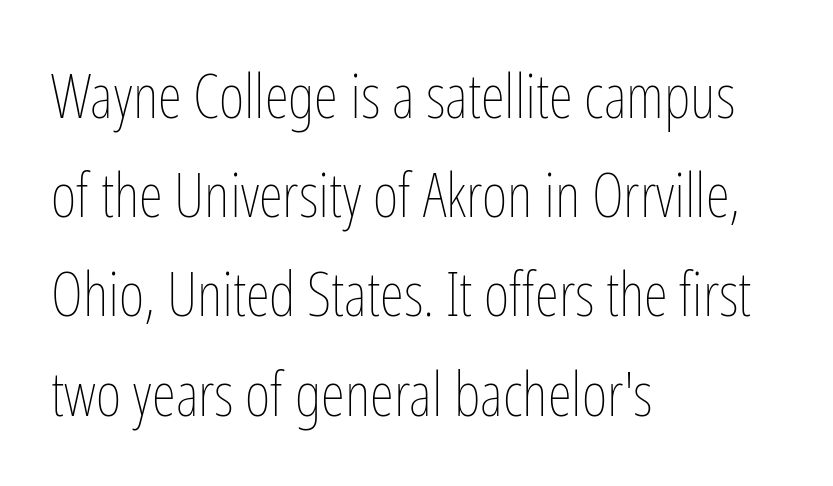
The image shows 62 px thin, condensed type, upright; set left-aligned, normal line spacing (1.6x), normal letter spacing, not underlined; low stroke contrast and a medium x-height.
